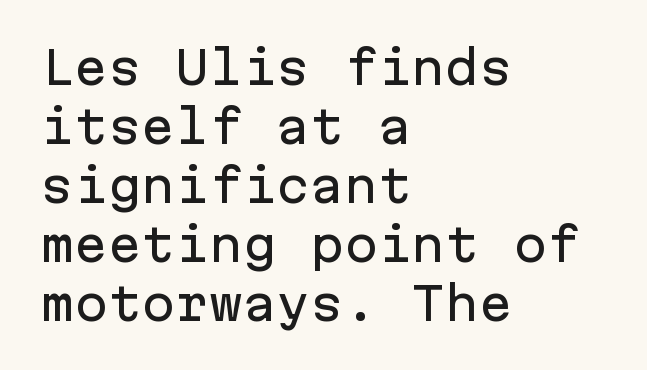
Look at the tracking — it's just the regular setting, nothing added. Vertical strokes here are truly vertical. Classification — sans serif. Note the uniform advance width — an 'i' takes as much space as an 'm'. Descender tails drop into unmarked territory.
